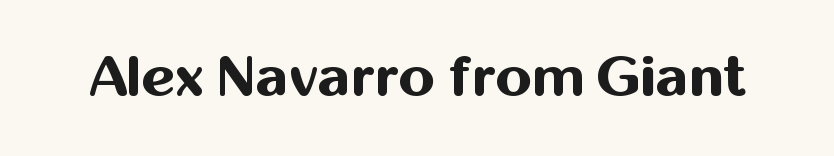
Q: Is the text bold? A: Yes.
Q: Is the text italic (slanted)? A: No, it is upright.
Q: Is the typeface a serif or a sans-serif typeface? A: Sans-serif.
Q: Is the text underlined? A: No.
Q: Is the spacing between letters normal or unusually wide? A: Normal.
Q: Width (condensed, normal, or wide)? A: Normal.
Q: Stroke contrast? A: Medium.
Q: x-height? A: Medium.
Q: Monospaced? A: No.
